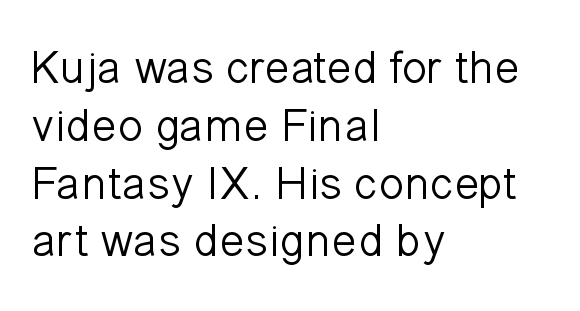
{"serif": "no", "italic": "no", "bold": "no", "weight": "light", "width": "normal", "stroke_contrast": "low", "x_height": "medium", "monospaced": "no", "underline": "no", "align": "left", "line_spacing_ratio": 1.23, "letter_spacing": "normal", "letter_spacing_em": 0.0, "glyph_px": 47}
